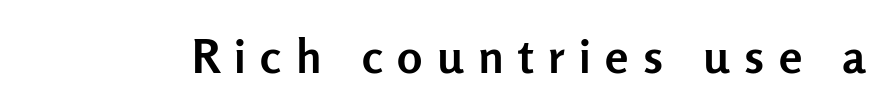
Q: Is the text bold? A: Yes.
Q: Is the text italic (slanted)? A: No, it is upright.
Q: Is the typeface a serif or a sans-serif typeface? A: Sans-serif.
Q: Is the text underlined? A: No.
Q: Is the spacing between letters normal or unusually wide? A: Unusually wide.
Q: Width (condensed, normal, or wide)? A: Normal.
Q: Stroke contrast? A: Low.
Q: x-height? A: Medium.
Q: Monospaced? A: No.
